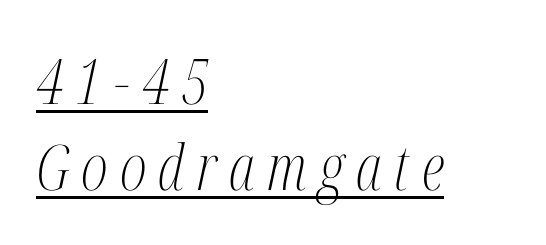
A serif font was chosen for this passage. Yep, that's italic — everything's leaning. No heavy texture on the line: the type isn't bold. Varying glyph widths throughout — classic text-font behaviour. One-word summary of the alignment: left. The glyphs are accompanied by a horizontal stroke just below them.
